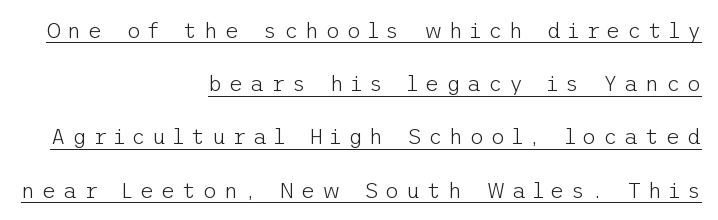
The image shows 22 px text type, upright; set right-aligned, loose line spacing (2.42x), unusually wide letter spacing (+0.3 em), underlined.
